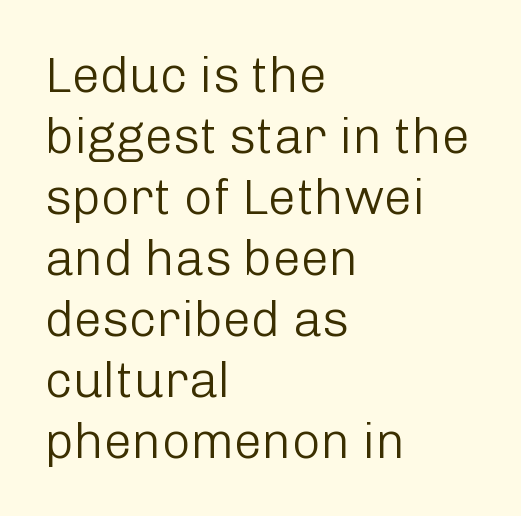
Every row of glyphs begins at an identical x-position on the left. Note the varied advance widths — an 'i' is clearly narrower than an 'm'. It's the straight-up-and-down kind of type. The area under the type is left untouched. These lines are composed in type without serifs.
